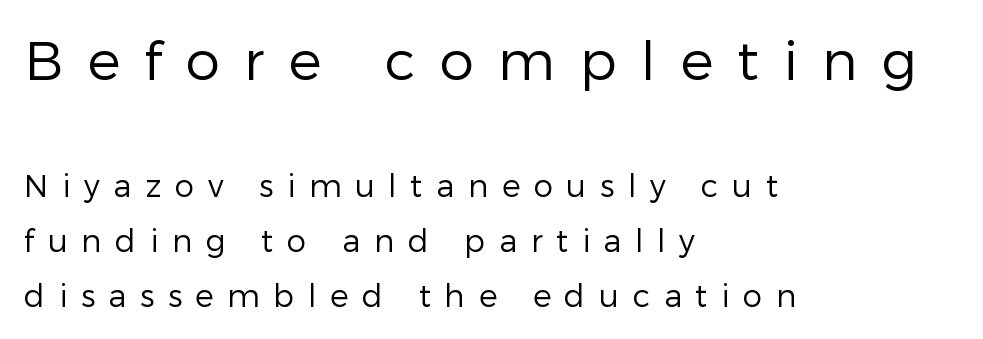
{"serif": "no", "italic": "no", "bold": "no", "weight": "regular", "width": "normal", "stroke_contrast": "low", "x_height": "medium", "monospaced": "no", "underline": "no", "align": "left", "line_spacing_ratio": 1.77, "letter_spacing": "wide", "letter_spacing_em": 0.44, "larger_block": "first", "size_ratio": 1.77, "glyph_px": 55}
